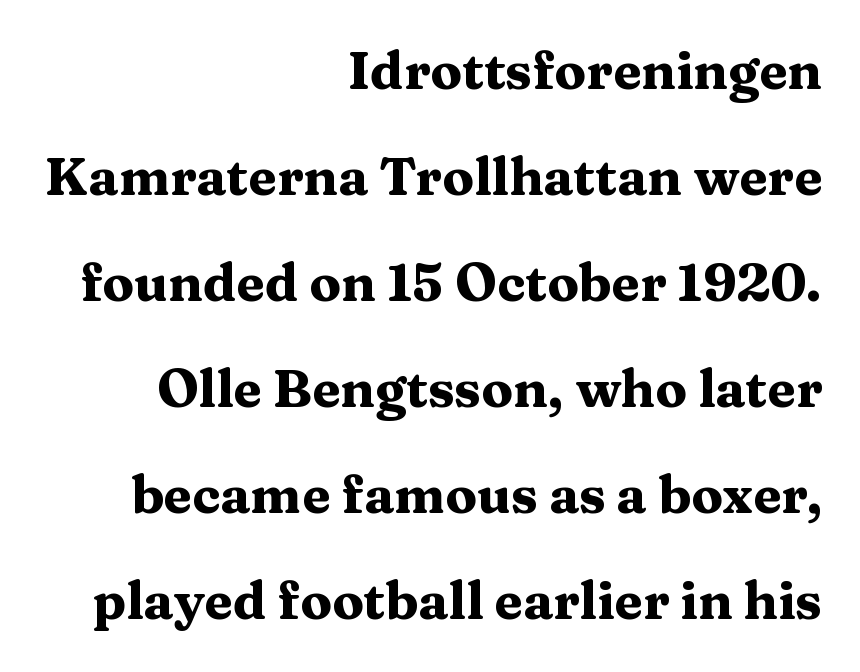
Tall strokes in this sample are plumb rather than angled. Varying glyph widths throughout — classic text-font behaviour. A typesetter would call this leading open, well beyond the default. Reading down the block, your eye finds every line finishing at a fixed right position. There is no visible air inserted between adjacent glyphs.
